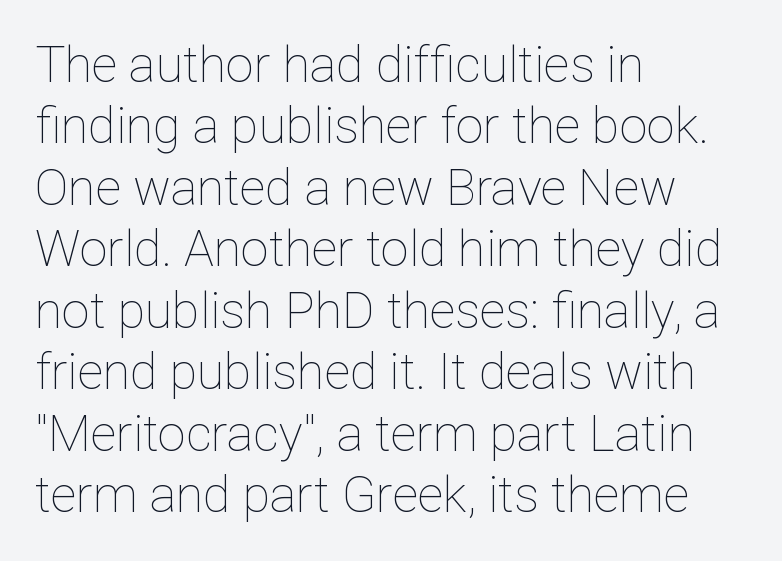
{"italic": "no", "bold": "no", "weight": "thin", "width": "normal", "stroke_contrast": "low", "x_height": "medium", "monospaced": "no", "underline": "no", "align": "left", "line_spacing_ratio": 1.23, "letter_spacing": "normal", "letter_spacing_em": 0.0, "glyph_px": 50}
